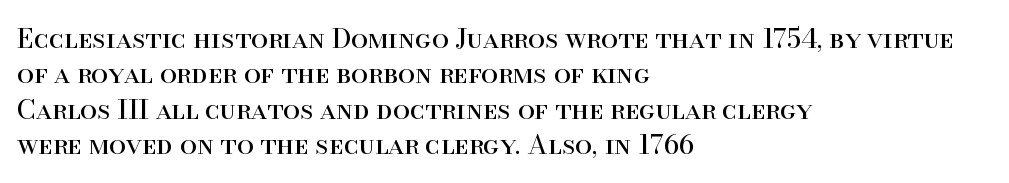
{"italic": "no", "bold": "no", "underline": "no", "align": "left", "line_spacing": "normal", "line_spacing_ratio": 1.31, "letter_spacing": "normal", "letter_spacing_em": 0.0, "glyph_px": 27}
